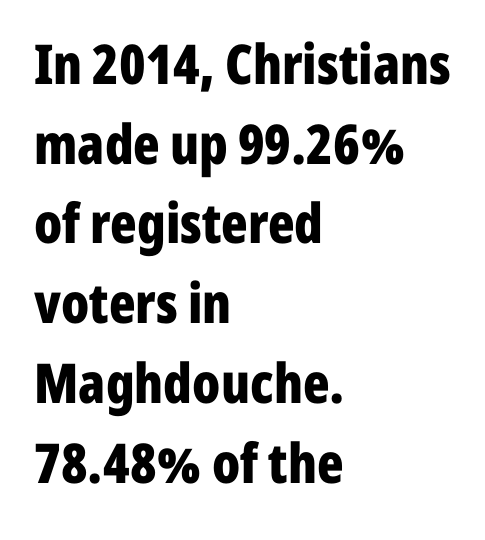
{"serif": "no", "italic": "no", "bold": "yes", "weight": "bold", "width": "condensed", "stroke_contrast": "low", "x_height": "medium", "monospaced": "no", "underline": "no", "align": "left", "line_spacing": "normal", "line_spacing_ratio": 1.45, "letter_spacing": "normal", "letter_spacing_em": 0.0, "glyph_px": 55}
